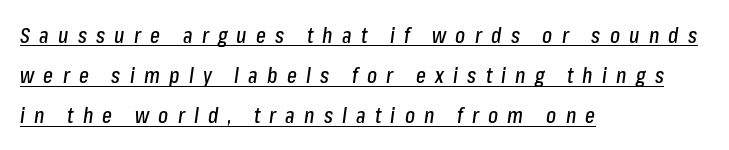
The rendering applies a slant to the glyphs. This block would shrink considerably if given ordinary leading; it's expanded now. The tracking jumps out immediately: characters are airy and widely separated. These characters rest on top of a visible drawn line. The paragraph has a hard left edge and a soft right edge.
